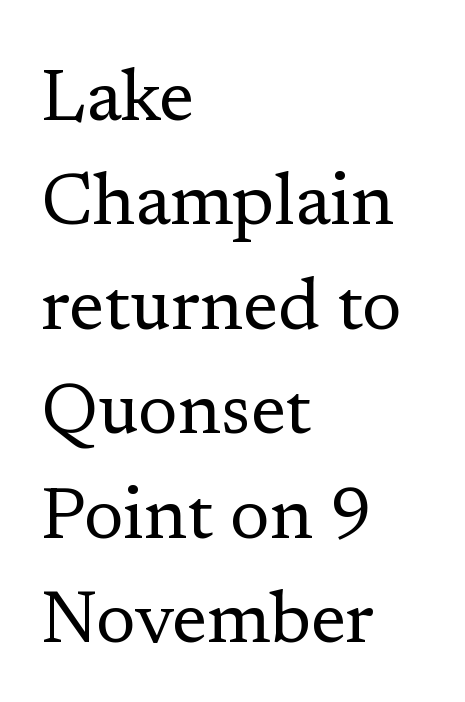
{"serif": "yes", "italic": "no", "bold": "no", "weight": "regular", "width": "normal", "stroke_contrast": "low", "x_height": "medium", "monospaced": "no", "underline": "no", "align": "left", "line_spacing": "normal", "line_spacing_ratio": 1.45, "letter_spacing": "normal", "letter_spacing_em": 0.0, "glyph_px": 72}
